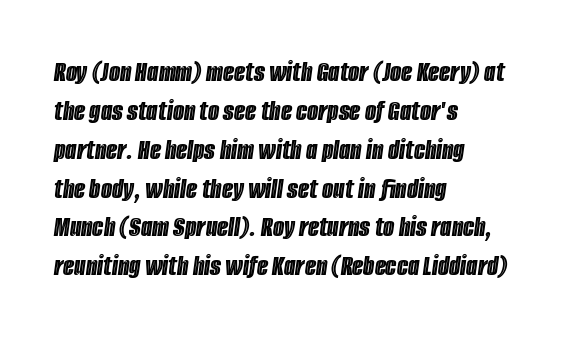
The image shows 29 px condensed type, italic (leaning right); set left-aligned, normal line spacing (1.34x), normal letter spacing, not underlined; a large x-height.
